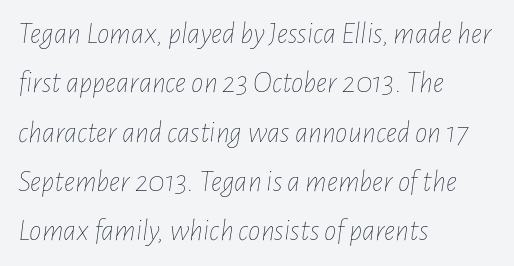
Descender tails drop into unmarked territory. Evenly set lines give the paragraph a standard silhouette. Left-aligned paragraph, ragged on the right. The passage shown is typed in a proportional face where columns would drift. The text carries the slant typical of an italic or oblique font. These lines keep a tight, regular rhythm from letter to letter.
